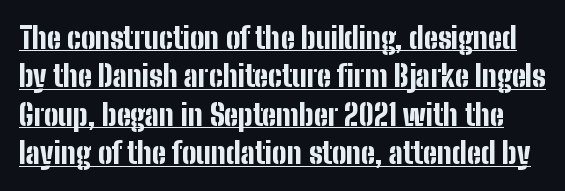
Nothing unusual about the tracking: characters are spaced as the font intends. A full-strength bold gives these letters their thick strokes. Think of a printed novel: that variable character pitch is what you see here. Vertical spacing — default.
